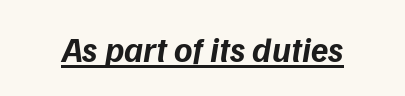
The image shows 35 px bold sans-serif type; set normal letter spacing, underlined; low stroke contrast and a medium x-height.
